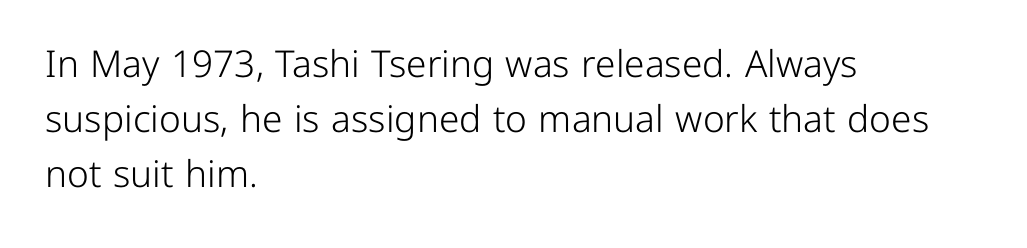
Q: Is the text bold? A: No.
Q: Is the text italic (slanted)? A: No, it is upright.
Q: Is the typeface a serif or a sans-serif typeface? A: Sans-serif.
Q: Is the text underlined? A: No.
Q: How is the paragraph aligned? A: Left-aligned.
Q: Is the spacing between letters normal or unusually wide? A: Normal.
Q: Is the spacing between lines tight, normal or loose? A: Normal.
Q: Width (condensed, normal, or wide)? A: Normal.
Q: Stroke contrast? A: Low.
Q: x-height? A: Medium.
Q: Monospaced? A: No.
